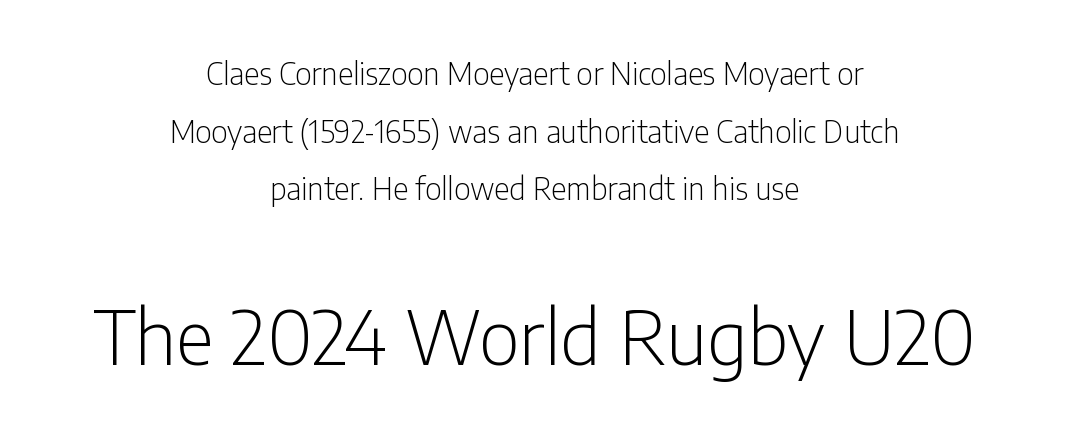
Looks like regular typesetting: each glyph gets only the width it needs. A bare baseline throughout the passage. This is sans-serif lettering, the kind often seen on screens and signage. Is this a heavy cut? Hardly; it is regular or lighter. Whoever set this chose breathing room over compactness in the vertical rhythm.
